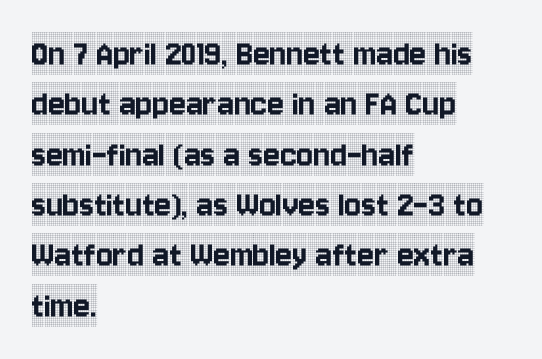
Q: Is the text italic (slanted)? A: No, it is upright.
Q: Is the typeface a serif or a sans-serif typeface? A: Serif.
Q: Is the text underlined? A: No.
Q: How is the paragraph aligned? A: Left-aligned.
Q: Is the spacing between letters normal or unusually wide? A: Normal.
Q: Is the spacing between lines tight, normal or loose? A: Normal.
Q: Width (condensed, normal, or wide)? A: Condensed.
Q: x-height? A: Large.
Q: Monospaced? A: No.
